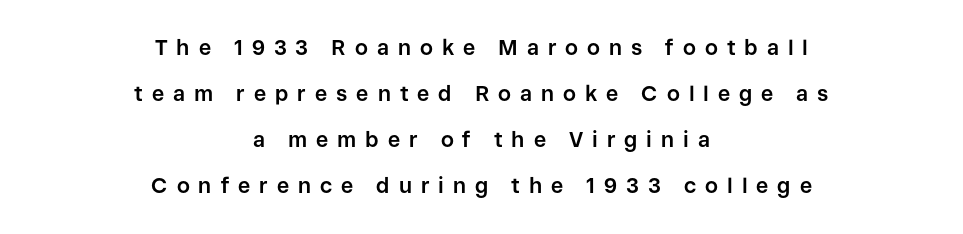
Q: Is the text bold? A: Yes.
Q: Is the text italic (slanted)? A: No, it is upright.
Q: Is the text underlined? A: No.
Q: How is the paragraph aligned? A: Centered.
Q: Is the spacing between letters normal or unusually wide? A: Unusually wide.
Q: Is the spacing between lines tight, normal or loose? A: Loose.
